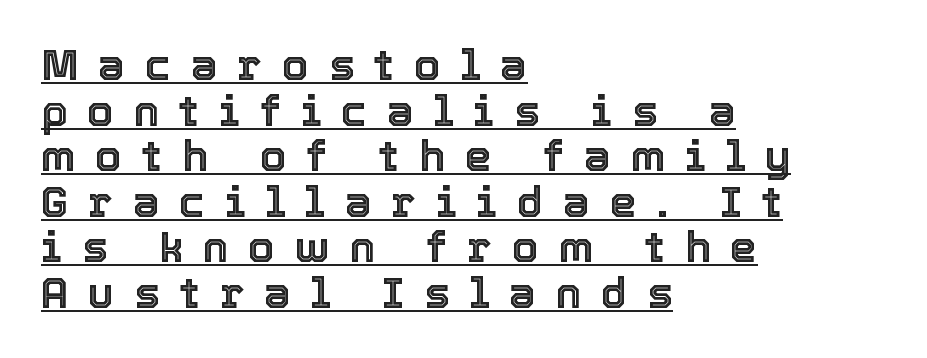
Q: Is the text italic (slanted)? A: No, it is upright.
Q: Is the text underlined? A: Yes.
Q: How is the paragraph aligned? A: Left-aligned.
Q: Is the spacing between letters normal or unusually wide? A: Unusually wide.
Q: Is the spacing between lines tight, normal or loose? A: Tight.
Q: Width (condensed, normal, or wide)? A: Normal.
Q: x-height? A: Medium.
Q: Monospaced? A: No.
